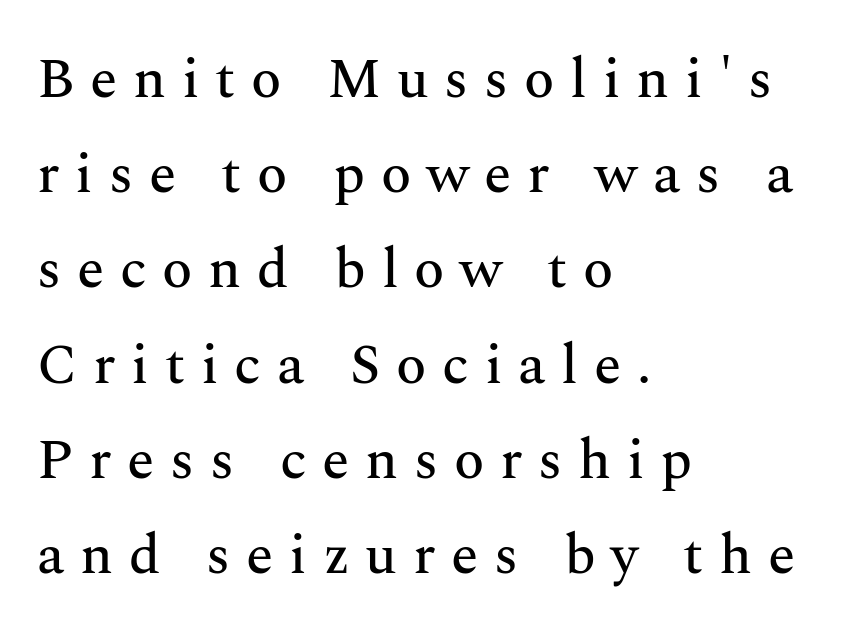
Rendered with straight, roman letterforms. Each letter keeps its own natural width here, so spacing adapts to shape. Tracking value appears strongly positive — letters spread wide. This sample uses a serif face.
